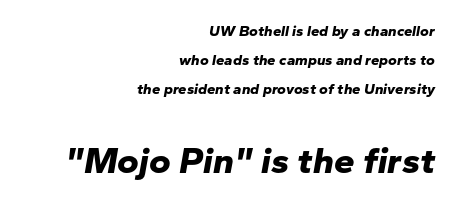
{"italic": "yes", "lean": "right", "slant_degrees": 10, "bold": "yes", "weight": "bold", "width": "normal", "stroke_contrast": "low", "x_height": "medium", "monospaced": "no", "underline": "no", "align": "right", "line_spacing": "loose", "line_spacing_ratio": 1.95, "letter_spacing": "normal", "letter_spacing_em": 0.0, "larger_block": "second", "size_ratio": 2.47, "glyph_px": 37}
